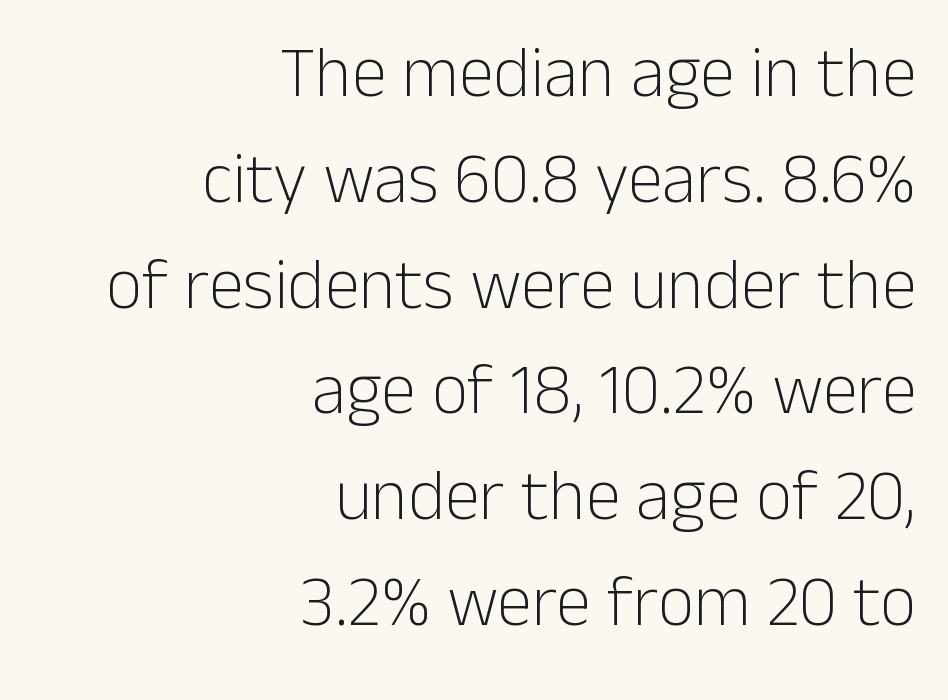
Stroke thickness stays within the range of a standard reading face or lighter. The glyphs in this specimen are sans serif. This rendering uses right alignment, leaving the left contour irregular. The specimen reads as upright at a glance. The foot of each line stays bare and open.
